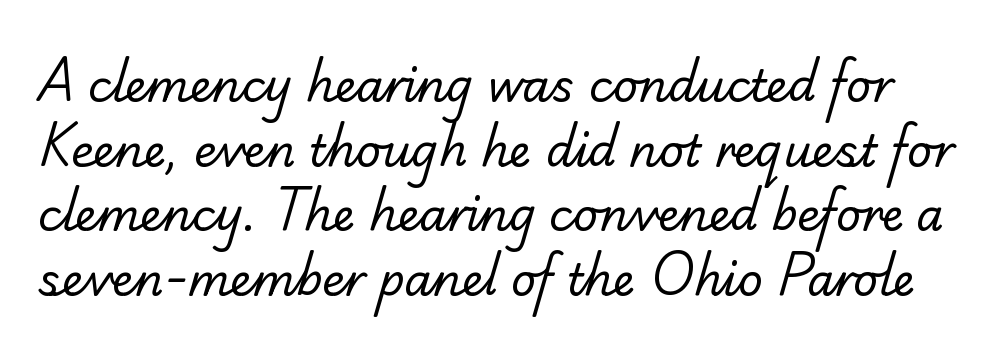
Stroke terminals: seriffed. On a weight scale, this lands at 450 or below. Spacing between characters is what you'd get straight out of the box. A typesetter would call this leading conventional body-copy spacing. The area under the type is left untouched.
